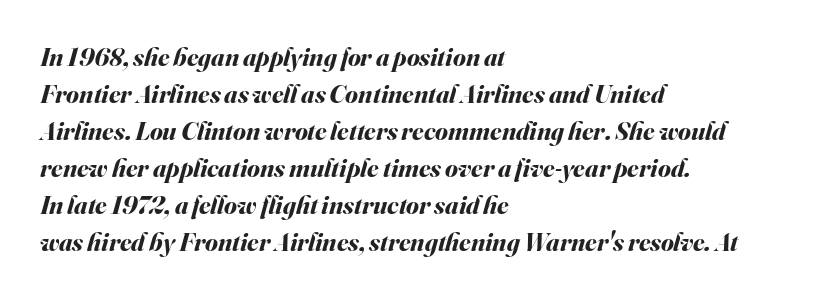
The image shows 26 px bold type, italic (leaning right); set left-aligned, normal line spacing (1.42x), normal letter spacing, not underlined.
